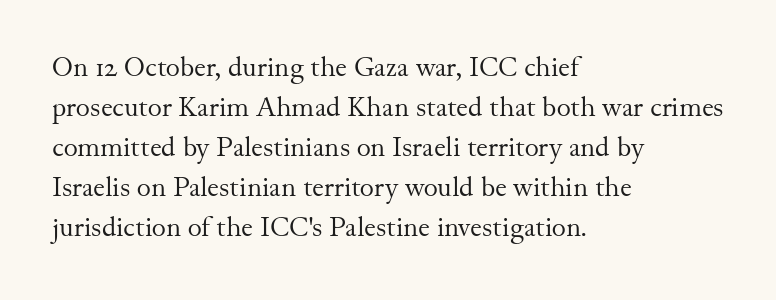
Q: Is the text bold? A: No.
Q: Is the text italic (slanted)? A: No, it is upright.
Q: Is the text underlined? A: No.
Q: How is the paragraph aligned? A: Left-aligned.
Q: Is the spacing between letters normal or unusually wide? A: Normal.
Q: Is the spacing between lines tight, normal or loose? A: Normal.
